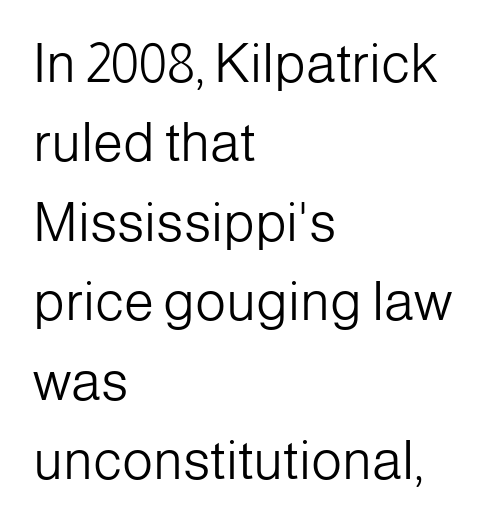
{"serif": "no", "italic": "no", "bold": "no", "weight": "light", "width": "normal", "stroke_contrast": "low", "x_height": "medium", "monospaced": "no", "underline": "no", "align": "left", "line_spacing": "normal", "line_spacing_ratio": 1.47, "letter_spacing": "normal", "letter_spacing_em": 0.0, "glyph_px": 54}
